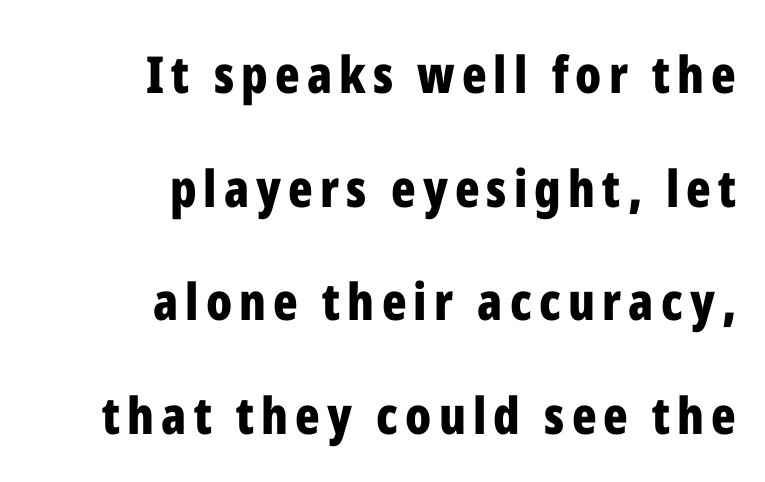
Q: Is the text bold? A: Yes.
Q: Is the text italic (slanted)? A: No, it is upright.
Q: Is the typeface a serif or a sans-serif typeface? A: Sans-serif.
Q: Is the text underlined? A: No.
Q: How is the paragraph aligned? A: Right-aligned.
Q: Is the spacing between lines tight, normal or loose? A: Loose.
Q: Width (condensed, normal, or wide)? A: Condensed.
Q: Stroke contrast? A: Low.
Q: x-height? A: Medium.
Q: Monospaced? A: No.
